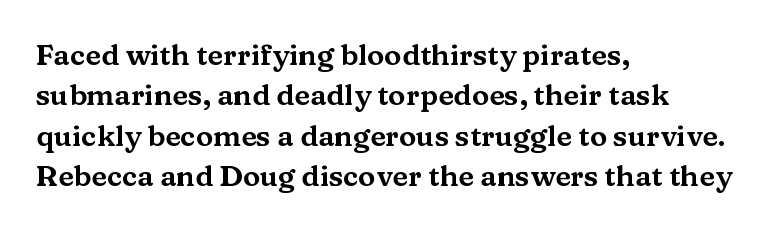
Q: Is the text italic (slanted)? A: No, it is upright.
Q: Is the typeface a serif or a sans-serif typeface? A: Serif.
Q: Is the text underlined? A: No.
Q: How is the paragraph aligned? A: Left-aligned.
Q: Is the spacing between letters normal or unusually wide? A: Normal.
Q: Is the spacing between lines tight, normal or loose? A: Normal.
Q: Width (condensed, normal, or wide)? A: Wide.
Q: Stroke contrast? A: Medium.
Q: x-height? A: Medium.
Q: Monospaced? A: No.
